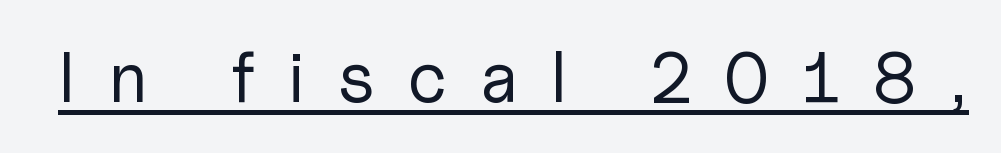
This sample has the flowing, uneven cadence of proportional lettering. Honestly, the underline is the first thing you notice here. The letters stand upright; this is a roman face. Does the type have serifs? No, each stem ends abruptly. Tracking here is generous; glyphs stand well apart from one another.
